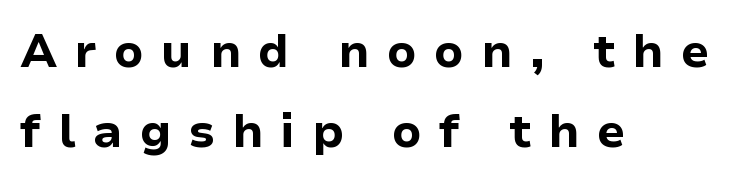
{"serif": "no", "italic": "no", "bold": "yes", "weight": "bold", "width": "normal", "stroke_contrast": "low", "x_height": "medium", "monospaced": "no", "underline": "no", "align": "left", "line_spacing_ratio": 1.75, "letter_spacing": "wide", "letter_spacing_em": 0.37, "glyph_px": 46}
